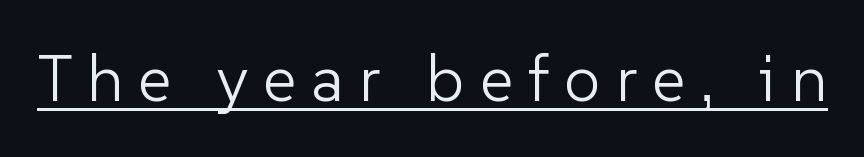
Q: Is the text bold? A: No.
Q: Is the text italic (slanted)? A: No, it is upright.
Q: Is the typeface a serif or a sans-serif typeface? A: Sans-serif.
Q: Is the text underlined? A: Yes.
Q: Is the spacing between letters normal or unusually wide? A: Unusually wide.
Q: Width (condensed, normal, or wide)? A: Normal.
Q: Stroke contrast? A: Low.
Q: x-height? A: Medium.
Q: Monospaced? A: No.
